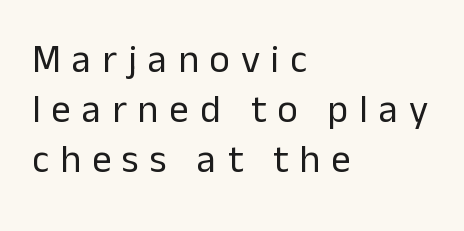
The paragraph has a hard left edge and a soft right edge. Character widths vary here, with narrow letters taking less room than wide ones. This is the regular roman posture of the typeface. Grotesque or geometric, the face here clearly has no serifs.
